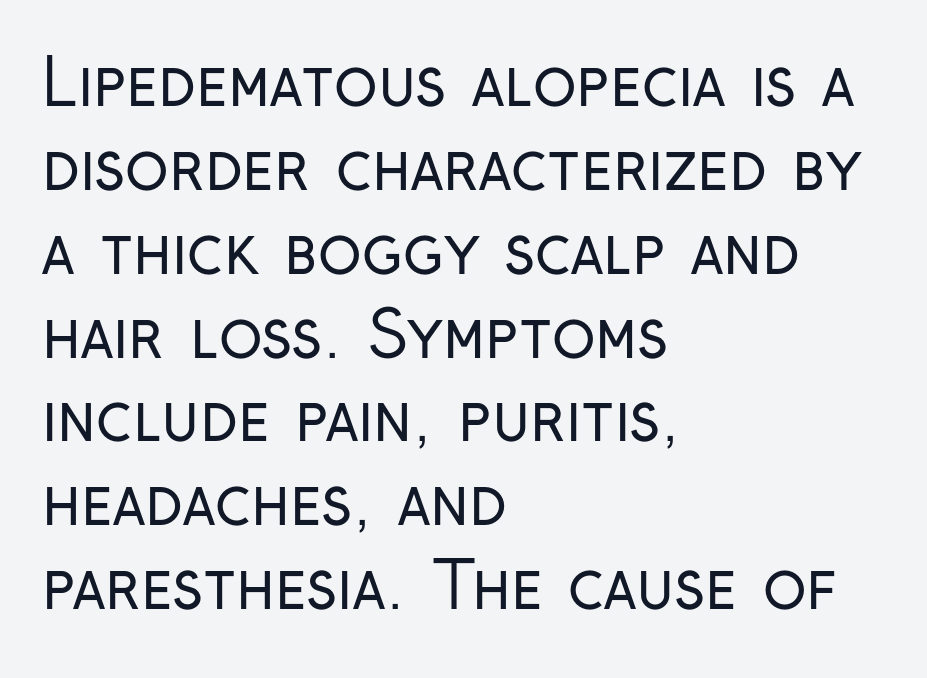
No word sits above an underline. The cut favours lightness, reaching ordinary text weight at its darkest. These lines keep a tight, regular rhythm from letter to letter. Designer's note — italics off, roman on.
